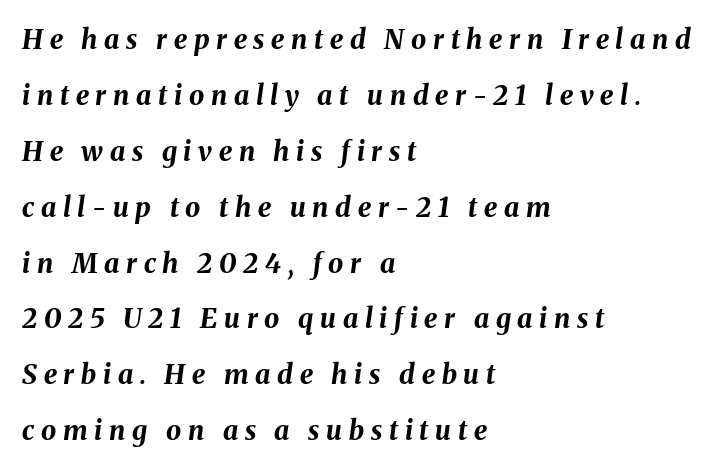
The image shows 27 px bold type, italic (leaning right); set left-aligned, loose line spacing (2.07x), unusually wide letter spacing (+0.25 em), not underlined.
